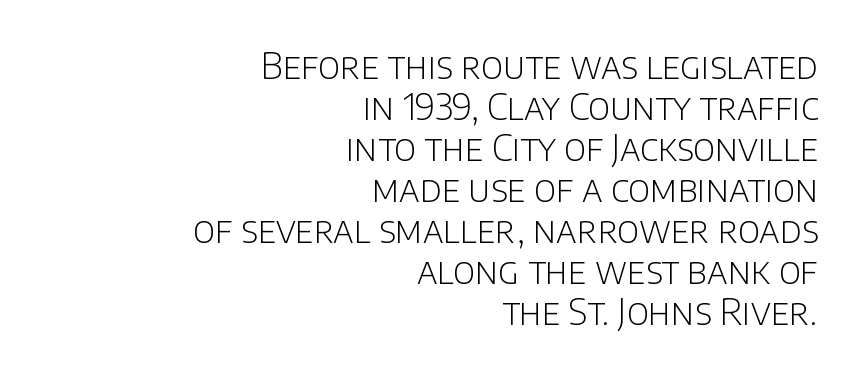
Does the leading feel generous? Not at all — it's pinched. Spacing verdict: proportional, widths tailored to each character. The passage shown is not bold in any degree. Examine the stroke ends and you'll find no serifs. Default kerning and tracking; the words read as compact shapes. Does the copy run flush right? Yes — the right margin is perfectly even.
